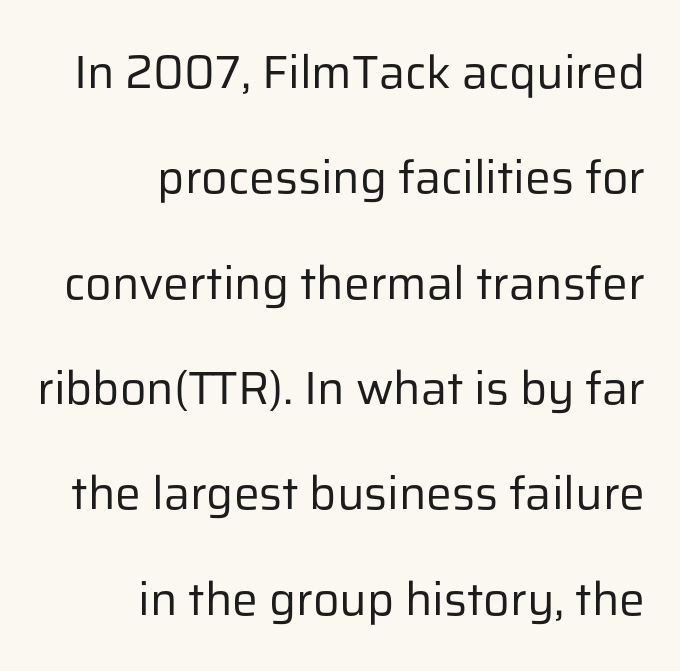
{"serif": "no", "italic": "no", "bold": "no", "weight": "regular", "width": "normal", "stroke_contrast": "low", "x_height": "medium", "monospaced": "no", "underline": "no", "align": "right", "line_spacing": "loose", "line_spacing_ratio": 2.29, "letter_spacing": "normal", "letter_spacing_em": 0.0, "glyph_px": 46}
